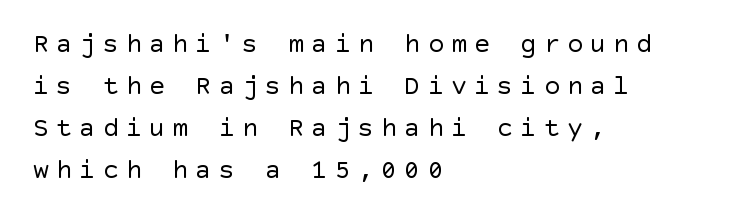
Anything drawn beneath the words? Only blank space. Honestly, the row spacing looks completely unremarkable. The tracking reads as deliberately expanded to a designer's eye. You can tell it's not italic because the verticals are truly vertical.
